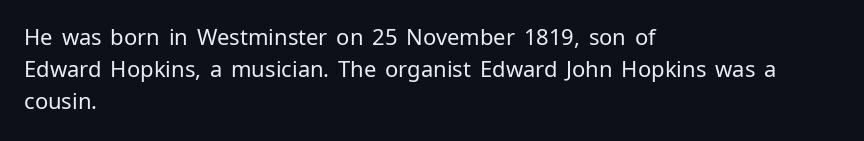
The image shows 22 px text type, upright; set left-aligned, normal line spacing (1.46x), normal letter spacing, not underlined.
